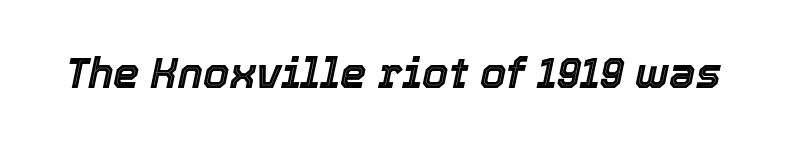
The image shows 42 px text type, italic (leaning right); set normal letter spacing, not underlined; a medium x-height.
